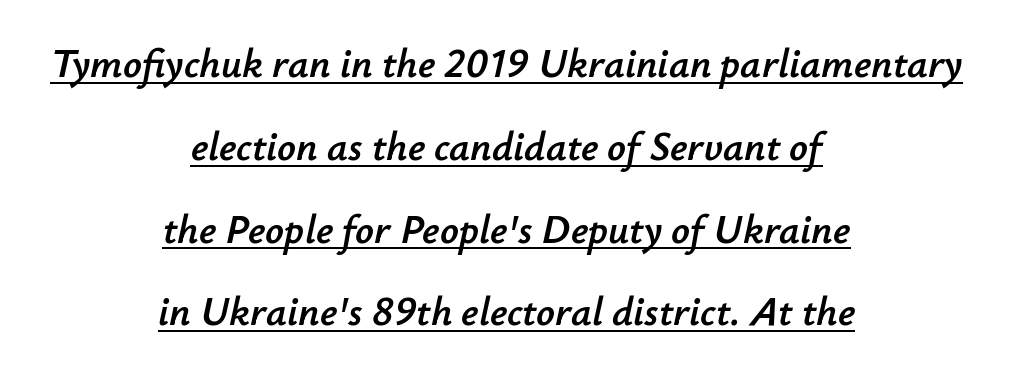
Q: Is the text italic (slanted)? A: Yes, it leans right by about 12 degrees.
Q: Is the text underlined? A: Yes.
Q: How is the paragraph aligned? A: Centered.
Q: Is the spacing between letters normal or unusually wide? A: Normal.
Q: Is the spacing between lines tight, normal or loose? A: Loose.
Q: Width (condensed, normal, or wide)? A: Normal.
Q: Stroke contrast? A: Low.
Q: x-height? A: Small.
Q: Monospaced? A: No.
